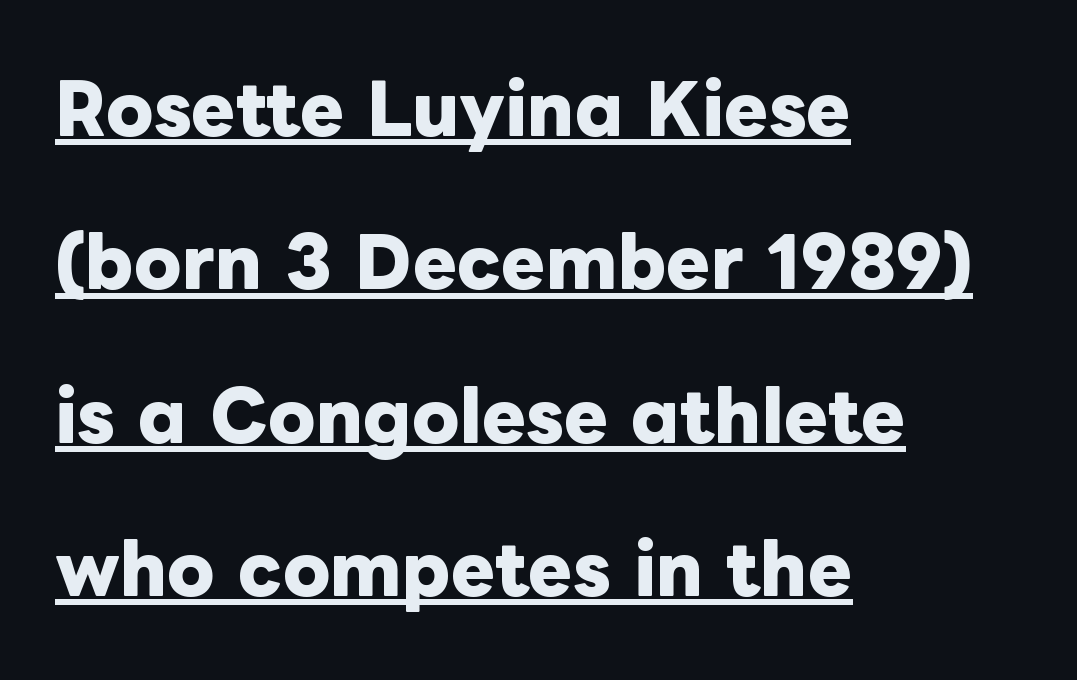
The image shows 67 px heavy type, upright; set left-aligned, loose line spacing (2.29x), normal letter spacing, underlined; low stroke contrast and a medium x-height.
